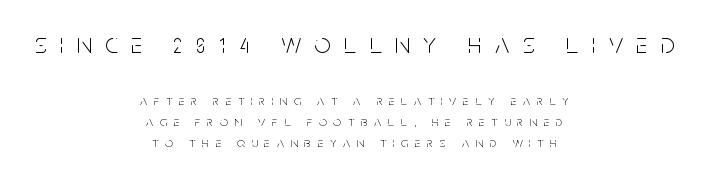
The image shows 28 px light, condensed sans-serif type, upright; set centered, normal line spacing (1.49x), unusually wide letter spacing (+0.48 em), not underlined; the first (top) block is 2.0x larger; low stroke contrast and a large x-height.
